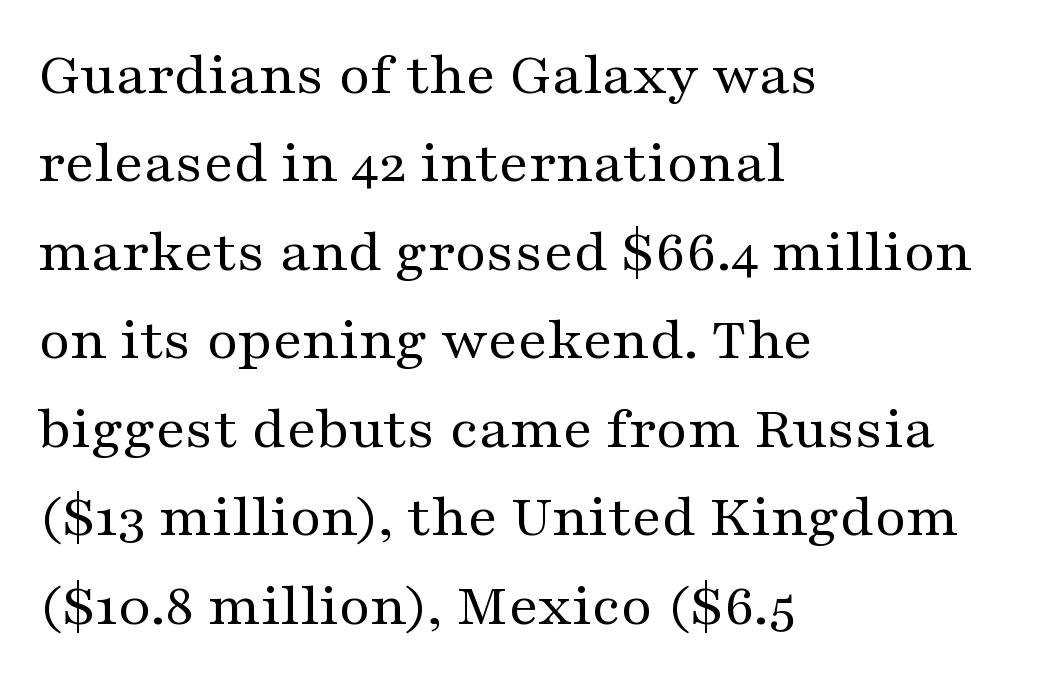
{"serif": "yes", "italic": "no", "bold": "no", "weight": "regular", "width": "wide", "stroke_contrast": "medium", "x_height": "medium", "monospaced": "no", "underline": "no", "align": "left", "line_spacing": "normal", "line_spacing_ratio": 1.45, "letter_spacing": "normal", "letter_spacing_em": 0.0, "glyph_px": 61}
